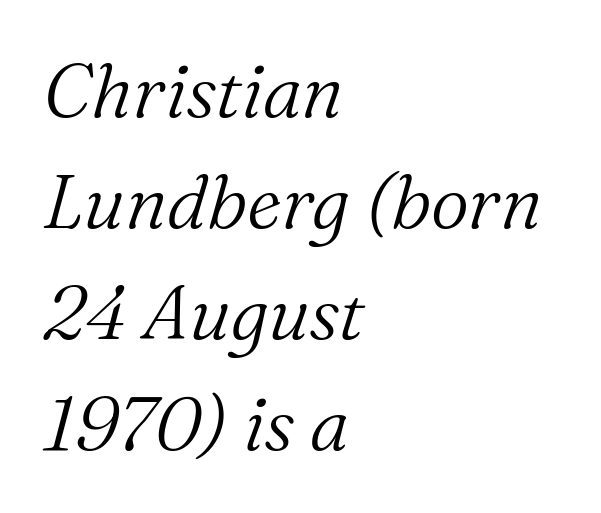
Nothing unusual about the tracking: characters are spaced as the font intends. A typesetter would call this proportional, since set widths differ per character. Type without underlining. A typesetter would call this leading conventional body-copy spacing. Unlike a clean sans, this face finishes its strokes with serifs.
